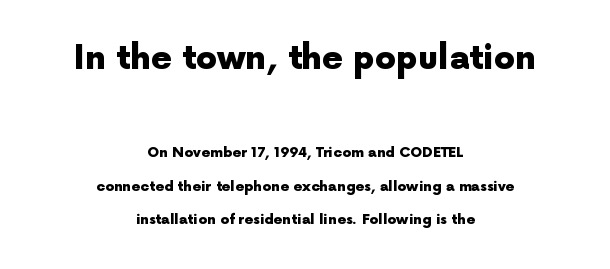
Q: Is the text bold? A: Yes.
Q: Is the text italic (slanted)? A: No, it is upright.
Q: Is the typeface a serif or a sans-serif typeface? A: Sans-serif.
Q: Is the text underlined? A: No.
Q: How is the paragraph aligned? A: Centered.
Q: Is the spacing between letters normal or unusually wide? A: Normal.
Q: Is the spacing between lines tight, normal or loose? A: Loose.
Q: Which block of text is set in a larger size, the first (top) or the second (bottom)? A: The first (top) one.
Q: Width (condensed, normal, or wide)? A: Normal.
Q: x-height? A: Medium.
Q: Monospaced? A: No.
